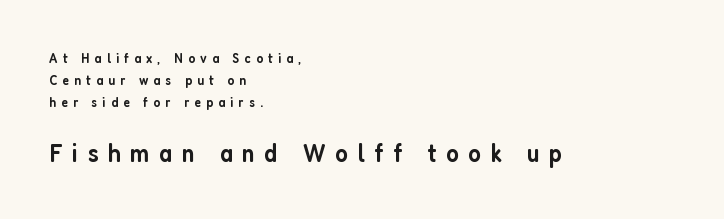
The image shows 26 px text type, upright; set left-aligned, normal line spacing (1.58x), unusually wide letter spacing (+0.37 em), not underlined; the second (bottom) block is 1.86x larger.
